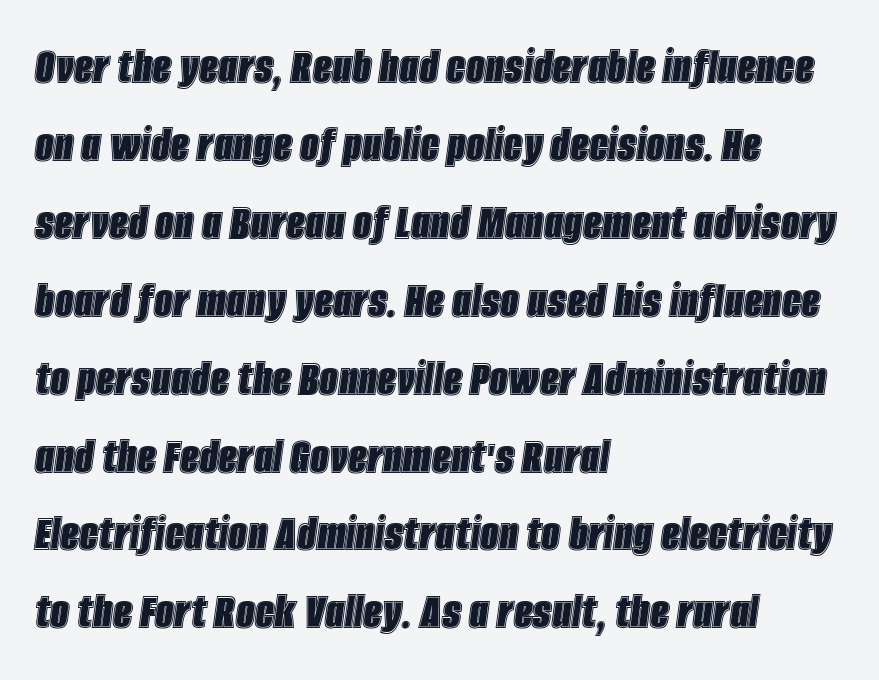
Q: Is the text italic (slanted)? A: Yes, it leans right by about 8 degrees.
Q: Is the text underlined? A: No.
Q: How is the paragraph aligned? A: Left-aligned.
Q: Is the spacing between letters normal or unusually wide? A: Normal.
Q: Is the spacing between lines tight, normal or loose? A: Normal.
Q: Width (condensed, normal, or wide)? A: Condensed.
Q: x-height? A: Large.
Q: Monospaced? A: No.
